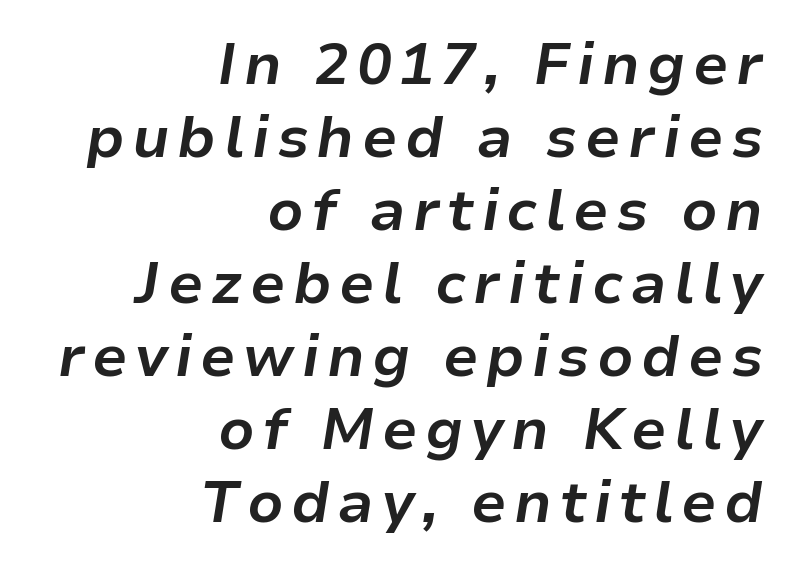
Emphasis-style slanted type is in use. The rendering uses natural spacing where letterforms have individual widths. Clear beneath every line of the passage. How heavy is the stroke? Heavy — this is a bold. One glance says typical: line gaps are just what's usual.
